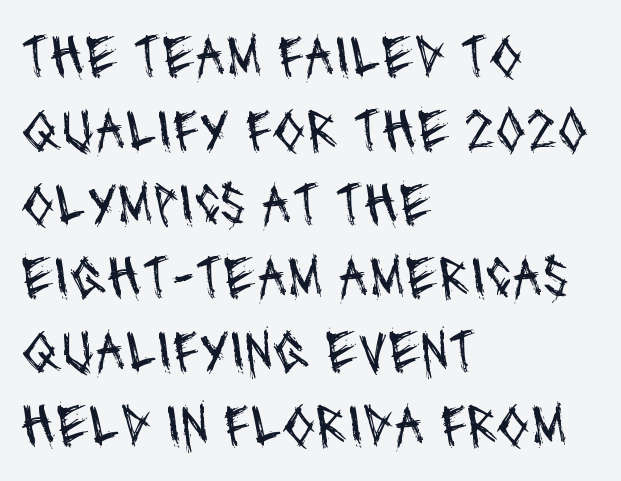
Q: Is the text bold? A: No.
Q: Is the typeface a serif or a sans-serif typeface? A: Sans-serif.
Q: Is the text underlined? A: No.
Q: How is the paragraph aligned? A: Left-aligned.
Q: Is the spacing between letters normal or unusually wide? A: Normal.
Q: Width (condensed, normal, or wide)? A: Condensed.
Q: Stroke contrast? A: Medium.
Q: x-height? A: Large.
Q: Monospaced? A: No.
